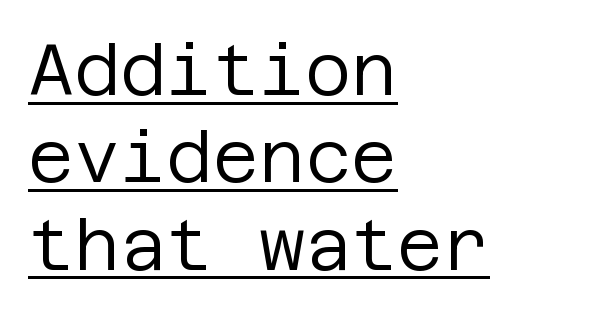
Q: Is the text bold? A: No.
Q: Is the text italic (slanted)? A: No, it is upright.
Q: Is the typeface a serif or a sans-serif typeface? A: Sans-serif.
Q: Is the text underlined? A: Yes.
Q: How is the paragraph aligned? A: Left-aligned.
Q: Is the spacing between letters normal or unusually wide? A: Normal.
Q: Width (condensed, normal, or wide)? A: Normal.
Q: Stroke contrast? A: Low.
Q: x-height? A: Large.
